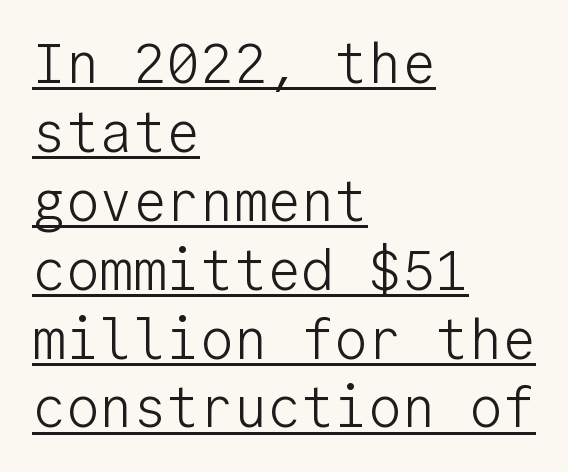
The image shows 56 px light sans-serif type, upright, monospaced; set left-aligned, line spacing 1.23x, normal letter spacing, underlined; low stroke contrast and a medium x-height.
